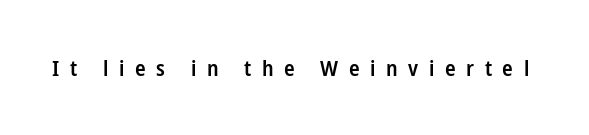
{"italic": "no", "bold": "semi", "underline": "no", "letter_spacing": "wide", "letter_spacing_em": 0.48, "glyph_px": 22}
